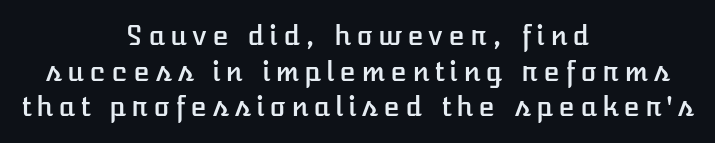
The string is rendered with underlining switched off. Line starts and ends both wander, symmetrically. The lettering holds an erect, upright posture throughout. Vertical spacing — default.
